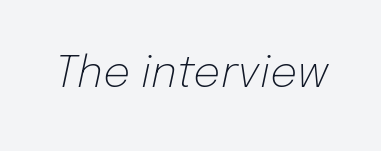
Q: Is the text bold? A: No.
Q: Is the text italic (slanted)? A: Yes, it leans right by about 12 degrees.
Q: Is the text underlined? A: No.
Q: Is the spacing between letters normal or unusually wide? A: Normal.
Q: Width (condensed, normal, or wide)? A: Normal.
Q: Stroke contrast? A: Low.
Q: x-height? A: Medium.
Q: Monospaced? A: No.
